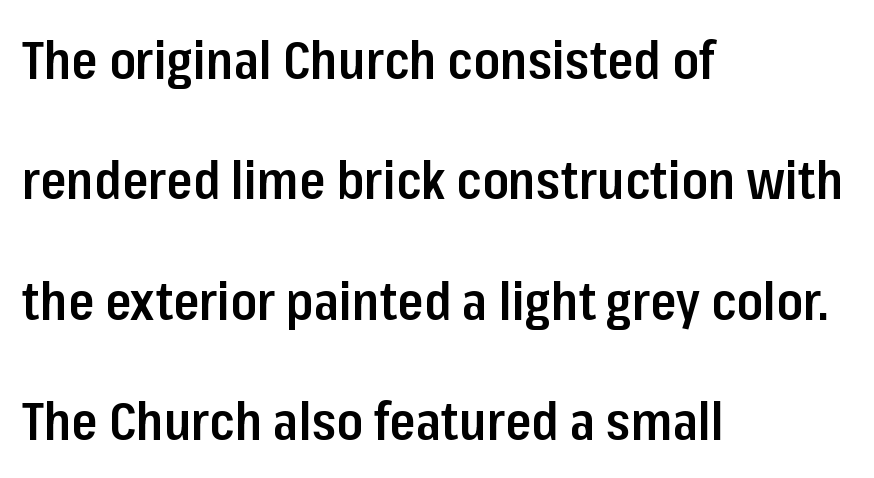
The image shows 53 px semibold, condensed sans-serif type, upright; set left-aligned, loose line spacing (2.27x), normal letter spacing, not underlined; low stroke contrast and a medium x-height.
